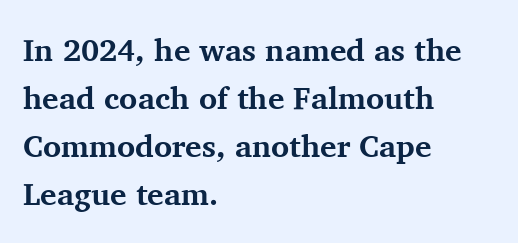
The image shows 31 px bold serif type, upright; set left-aligned, normal line spacing (1.55x), normal letter spacing, not underlined; medium stroke contrast and a medium x-height.
